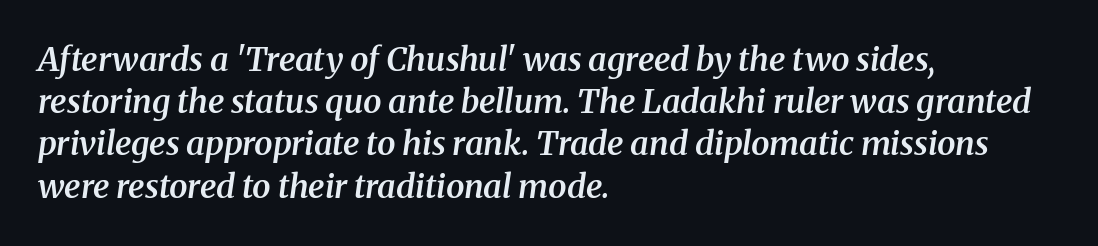
Q: Is the text bold? A: Semi-bold.
Q: Is the text italic (slanted)? A: Yes, it leans right by about 8 degrees.
Q: Is the typeface a serif or a sans-serif typeface? A: Serif.
Q: Is the text underlined? A: No.
Q: How is the paragraph aligned? A: Left-aligned.
Q: Is the spacing between letters normal or unusually wide? A: Normal.
Q: Is the spacing between lines tight, normal or loose? A: Normal.
Q: Width (condensed, normal, or wide)? A: Normal.
Q: Stroke contrast? A: Medium.
Q: x-height? A: Medium.
Q: Monospaced? A: No.
